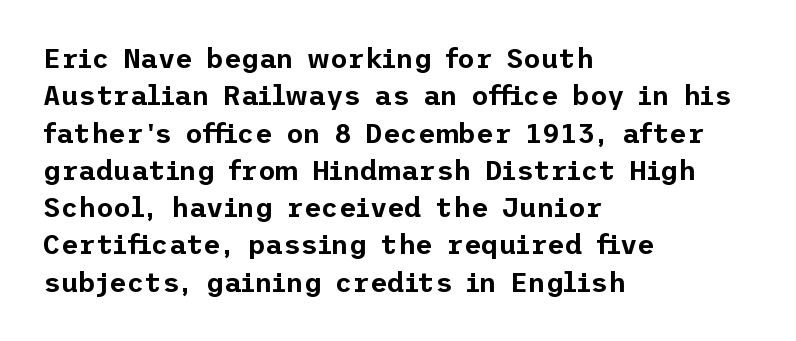
{"italic": "no", "underline": "no", "align": "left", "line_spacing": "normal", "line_spacing_ratio": 1.38, "letter_spacing": "normal", "letter_spacing_em": 0.0, "glyph_px": 27}
